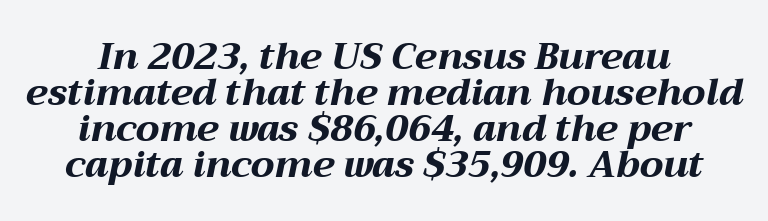
Look at the stroke-to-counter ratio: heavy, a bold. In terms of letterspacing, this is plain default setting. Notice how the stems are inclined rather than vertical — that's the hallmark of italics. Line spacing here is tight.
